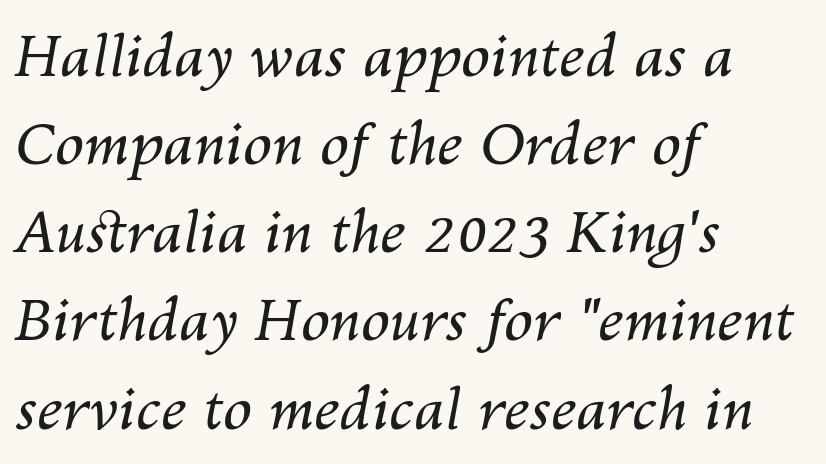
{"italic": "yes", "lean": "right", "slant_degrees": 10, "bold": "no", "weight": "regular", "width": "normal", "stroke_contrast": "medium", "x_height": "medium", "monospaced": "no", "underline": "no", "align": "left", "line_spacing": "normal", "line_spacing_ratio": 1.52, "letter_spacing": "normal", "letter_spacing_em": 0.0, "glyph_px": 58}
